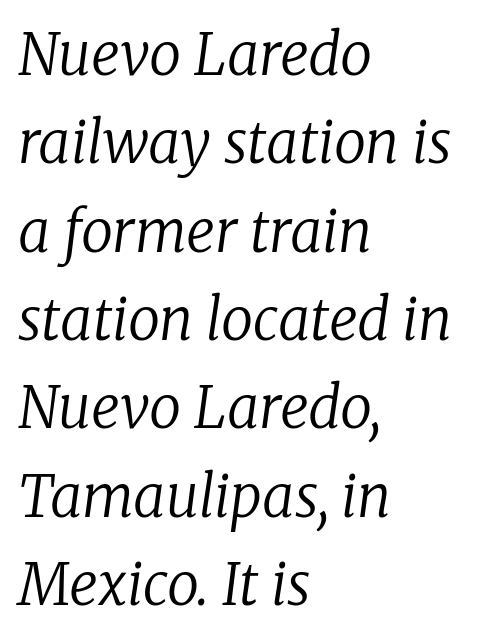
Q: Is the text bold? A: No.
Q: Is the text italic (slanted)? A: Yes, it leans right by about 8 degrees.
Q: Is the typeface a serif or a sans-serif typeface? A: Serif.
Q: Is the text underlined? A: No.
Q: How is the paragraph aligned? A: Left-aligned.
Q: Is the spacing between letters normal or unusually wide? A: Normal.
Q: Is the spacing between lines tight, normal or loose? A: Normal.
Q: Width (condensed, normal, or wide)? A: Normal.
Q: Stroke contrast? A: Low.
Q: x-height? A: Medium.
Q: Monospaced? A: No.
